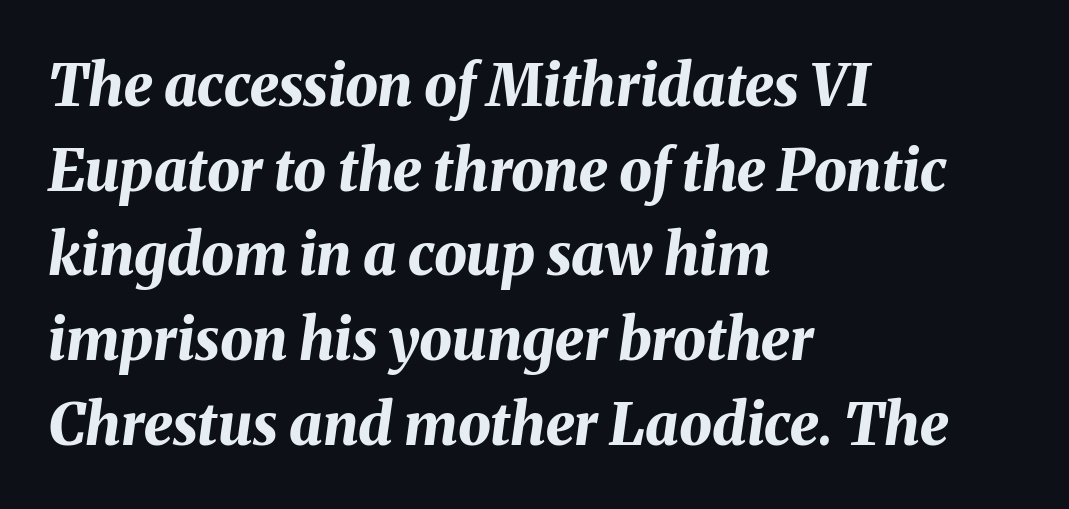
{"italic": "yes", "lean": "right", "slant_degrees": 8, "bold": "yes", "weight": "bold", "width": "normal", "stroke_contrast": "medium", "x_height": "medium", "monospaced": "no", "underline": "no", "align": "left", "line_spacing": "normal", "line_spacing_ratio": 1.46, "letter_spacing": "normal", "letter_spacing_em": 0.0, "glyph_px": 58}
